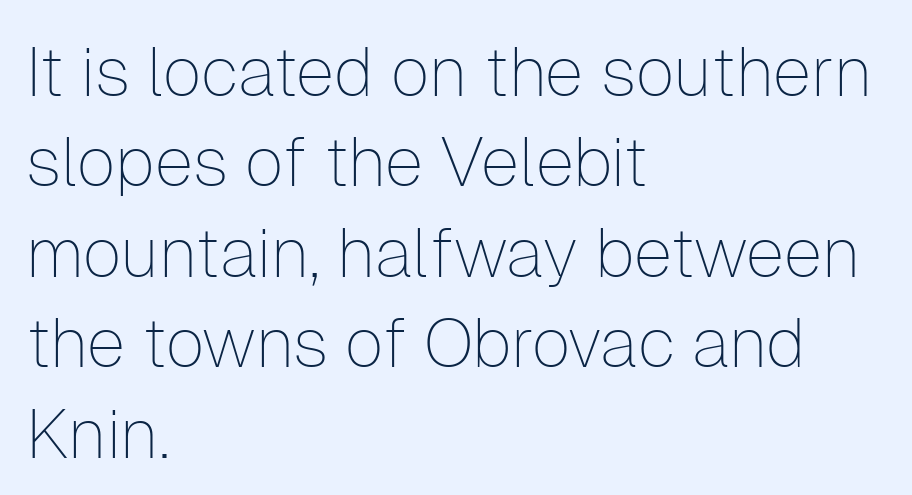
The image shows 69 px thin sans-serif type, upright; set left-aligned, normal line spacing (1.31x), normal letter spacing, not underlined; low stroke contrast and a medium x-height.
